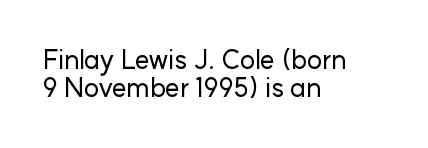
The image shows 26 px text type, upright; set left-aligned, tight line spacing (1.09x), normal letter spacing, not underlined.
